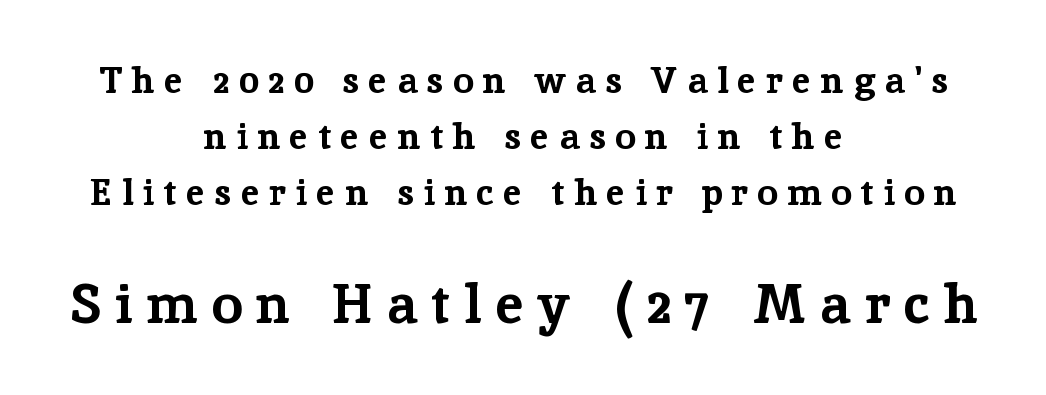
The image shows 55 px bold serif type, upright; set centered, normal line spacing (1.51x), unusually wide letter spacing (+0.26 em), not underlined; the second (bottom) block is 1.49x larger; low stroke contrast and a medium x-height.
